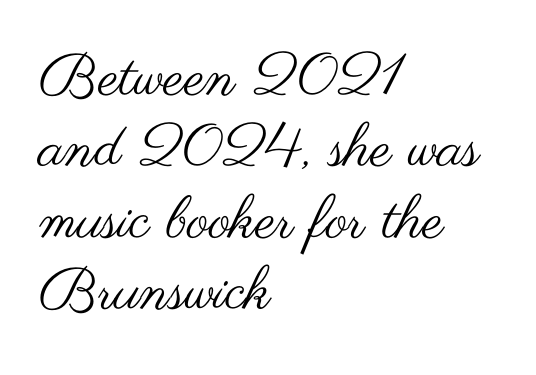
No word sits above an underline. The face used here is rendered with its standard letterfit. Line starts are locked; line ends wander.
